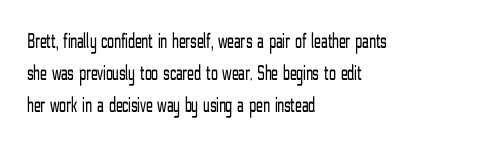
The image shows 22 px text type, upright; set left-aligned, normal line spacing (1.45x), normal letter spacing, not underlined.
